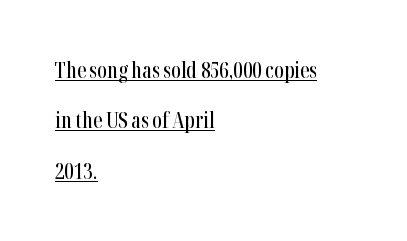
Q: Is the text italic (slanted)? A: No, it is upright.
Q: Is the text underlined? A: Yes.
Q: How is the paragraph aligned? A: Left-aligned.
Q: Is the spacing between letters normal or unusually wide? A: Normal.
Q: Is the spacing between lines tight, normal or loose? A: Loose.
